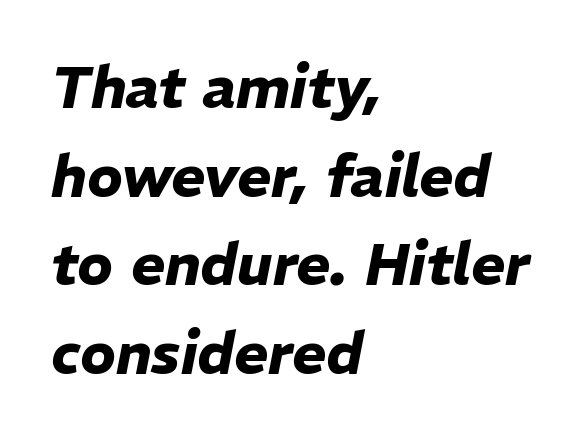
These lines are rendered in a variable-pitch font. You'd pick this weight for a headline — it's a proper bold. Glance below the letters and you will spot only blank space. The line-height multiplier appears to be the usual default. Standard letterfit; no display-style spreading of the glyphs. The font's italic variant was chosen for this text.
